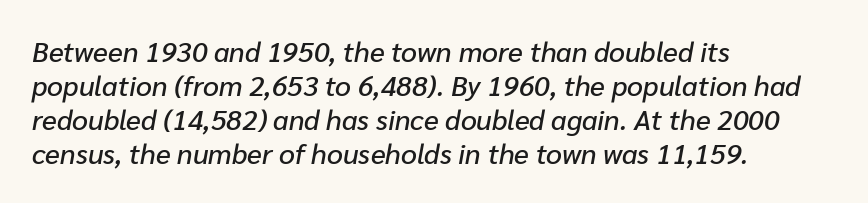
{"italic": "yes", "lean": "right", "slant_degrees": 10, "width": "normal", "stroke_contrast": "low", "x_height": "medium", "monospaced": "no", "underline": "no", "align": "left", "line_spacing_ratio": 1.21, "letter_spacing": "normal", "letter_spacing_em": 0.0, "glyph_px": 28}
